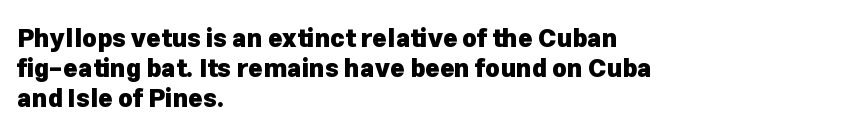
Q: Is the text bold? A: Yes.
Q: Is the text italic (slanted)? A: No, it is upright.
Q: Is the text underlined? A: No.
Q: How is the paragraph aligned? A: Left-aligned.
Q: Is the spacing between letters normal or unusually wide? A: Normal.
